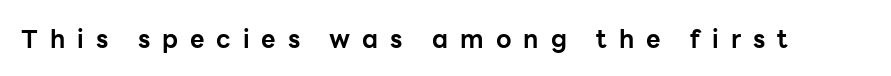
Q: Is the text bold? A: Yes.
Q: Is the text italic (slanted)? A: No, it is upright.
Q: Is the text underlined? A: No.
Q: Is the spacing between letters normal or unusually wide? A: Unusually wide.
